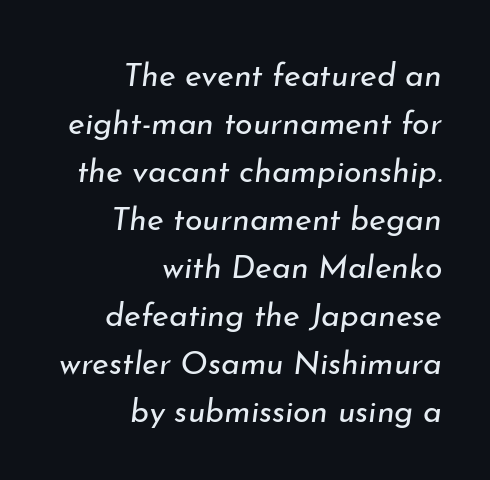
Q: Is the text bold? A: No.
Q: Is the text italic (slanted)? A: Yes, it leans right by about 7 degrees.
Q: Is the text underlined? A: No.
Q: How is the paragraph aligned? A: Right-aligned.
Q: Is the spacing between letters normal or unusually wide? A: Normal.
Q: Is the spacing between lines tight, normal or loose? A: Normal.
Q: Width (condensed, normal, or wide)? A: Normal.
Q: Stroke contrast? A: Low.
Q: x-height? A: Small.
Q: Monospaced? A: No.
